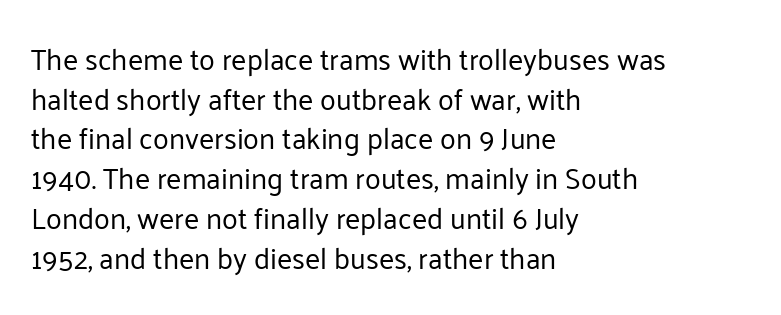
Look at the bottom of the vertical strokes: they stop flat, with no serifs. The letterforms sit shoulder to shoulder at normal distance. A classic flush-left, rag-right setting is used for this passage. Any mark beneath the type? The region is blank. Evenly set lines give the paragraph a standard silhouette.
